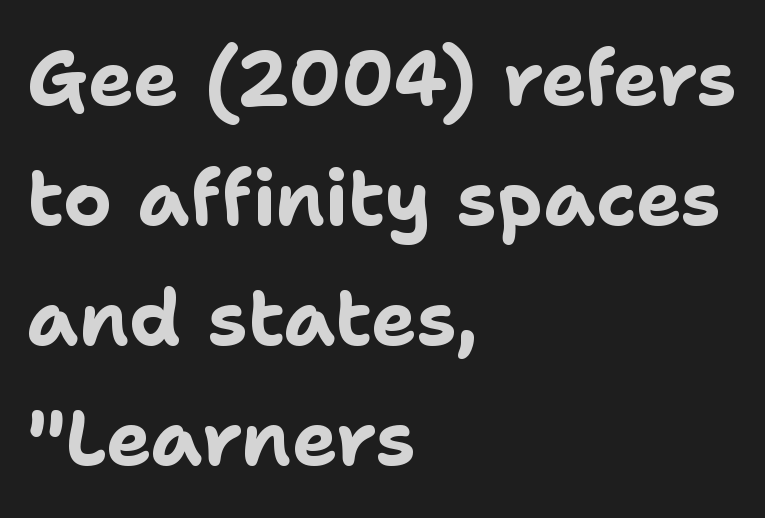
The image shows 76 px bold sans-serif type, upright; set left-aligned, normal line spacing (1.58x), normal letter spacing, not underlined; low stroke contrast and a medium x-height.
